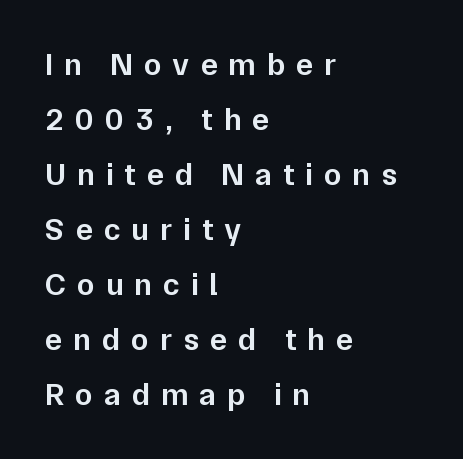
Is this a fixed-width face? No — the glyphs have proportional, varying widths. All the whitespace from short lines collects on the right. The glyphs have the mass of a demibold cut, below bold. The passage shown has open, widely tracked lettering throughout. Check where the strokes stop: nothing finishes them off — pure sans.
